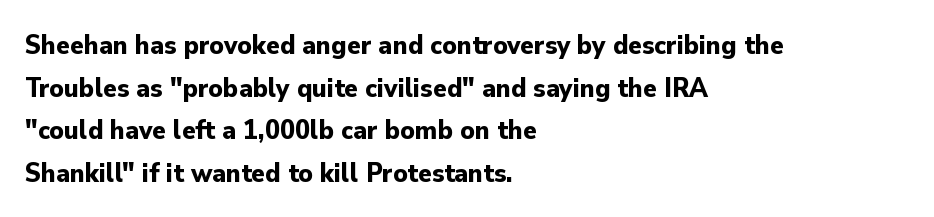
{"serif": "no", "italic": "no", "bold": "yes", "weight": "bold", "width": "normal", "stroke_contrast": "low", "x_height": "small", "monospaced": "no", "underline": "no", "align": "left", "line_spacing": "normal", "line_spacing_ratio": 1.52, "letter_spacing": "normal", "letter_spacing_em": 0.0, "glyph_px": 28}
